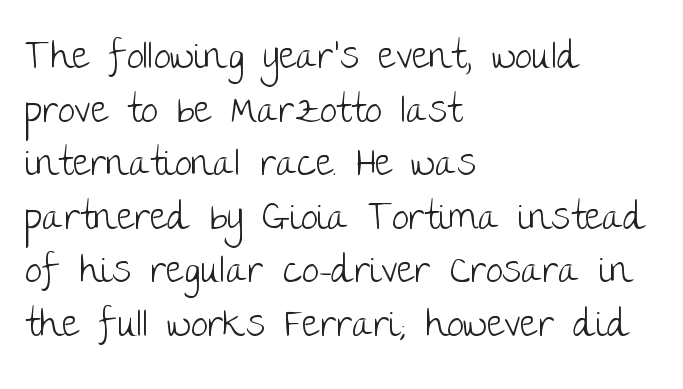
The axis of the letterforms is exactly vertical. Leftover space on each line is placed entirely after the last word. Vertically, the passage feels balanced, rows spaced as you'd expect. Examine the stroke ends and you'll find no serifs. Here the designer chose a conventional face with non-uniform glyph widths. Underline: absent.
